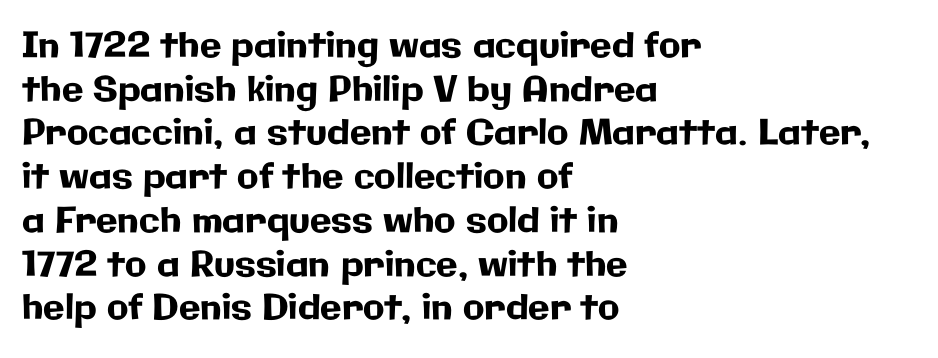
{"serif": "no", "italic": "no", "width": "normal", "stroke_contrast": "low", "x_height": "medium", "monospaced": "no", "underline": "no", "align": "left", "line_spacing": "normal", "line_spacing_ratio": 1.25, "letter_spacing": "normal", "letter_spacing_em": 0.0, "glyph_px": 35}
